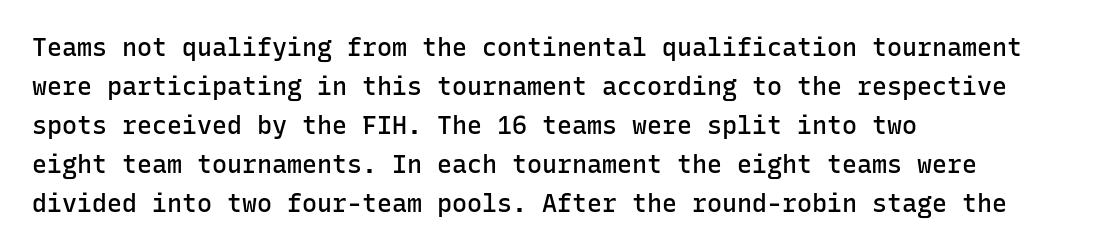
Nope, not italic — everything's standing straight. Semibold letterforms, between regular and bold. A typesetter would call this leading conventional body-copy spacing. Any mark beneath the type? The region is blank. The rendering anchors every line to the left-hand side. Letter spacing: default.
